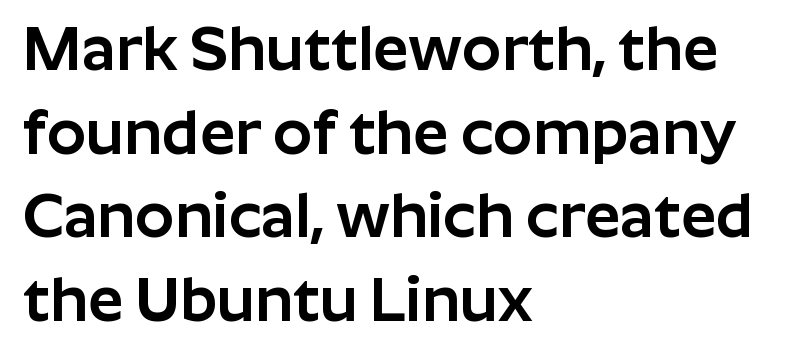
{"serif": "no", "italic": "no", "width": "normal", "stroke_contrast": "low", "x_height": "medium", "monospaced": "no", "underline": "no", "align": "left", "line_spacing": "normal", "line_spacing_ratio": 1.35, "letter_spacing": "normal", "letter_spacing_em": 0.0, "glyph_px": 62}
